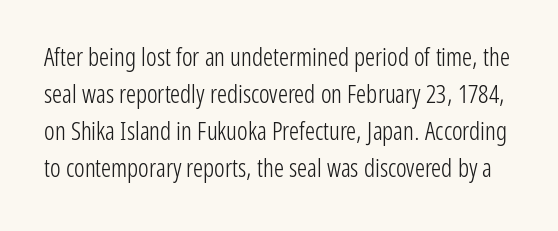
{"italic": "no", "bold": "no", "underline": "no", "line_spacing": "normal", "line_spacing_ratio": 1.48, "letter_spacing": "normal", "letter_spacing_em": 0.0, "glyph_px": 25}
